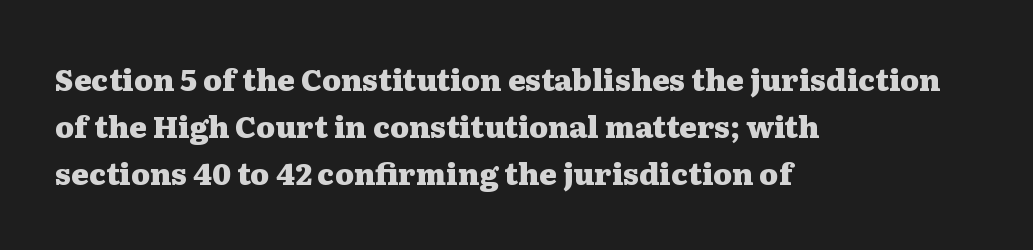
The image shows 30 px heavy, wide serif type, upright; set left-aligned, normal line spacing (1.56x), normal letter spacing, not underlined; medium stroke contrast and a medium x-height.
